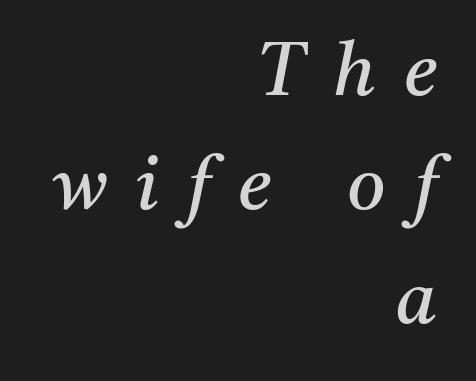
Q: Is the text bold? A: No.
Q: Is the text italic (slanted)? A: Yes, it leans right by about 11 degrees.
Q: Is the typeface a serif or a sans-serif typeface? A: Serif.
Q: Is the text underlined? A: No.
Q: How is the paragraph aligned? A: Right-aligned.
Q: Is the spacing between letters normal or unusually wide? A: Unusually wide.
Q: Is the spacing between lines tight, normal or loose? A: Normal.
Q: Width (condensed, normal, or wide)? A: Normal.
Q: Stroke contrast? A: Medium.
Q: x-height? A: Medium.
Q: Monospaced? A: No.
